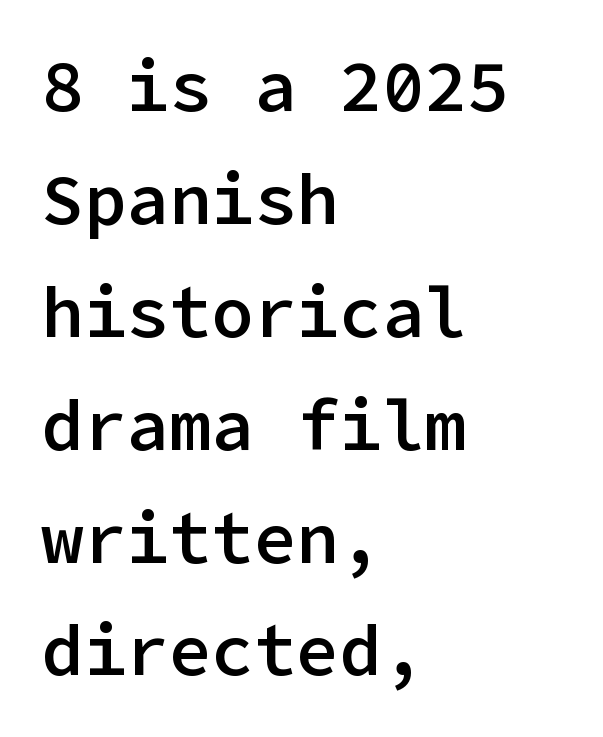
{"serif": "no", "italic": "no", "bold": "semi", "weight": "semibold", "width": "normal", "stroke_contrast": "low", "x_height": "medium", "underline": "no", "align": "left", "line_spacing": "normal", "line_spacing_ratio": 1.59, "letter_spacing": "normal", "letter_spacing_em": 0.0, "glyph_px": 71}
